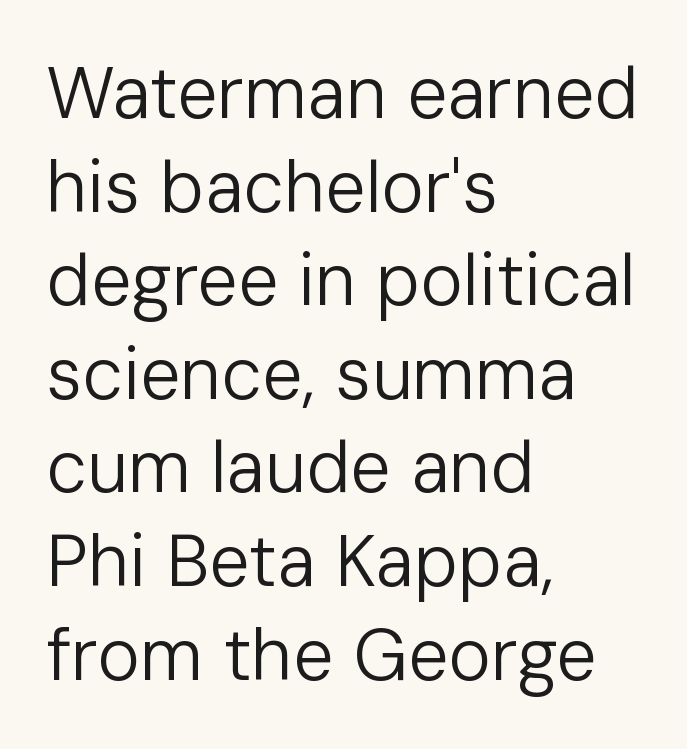
{"serif": "no", "italic": "no", "bold": "no", "weight": "regular", "width": "normal", "stroke_contrast": "low", "x_height": "medium", "monospaced": "no", "underline": "no", "align": "left", "line_spacing": "normal", "line_spacing_ratio": 1.3, "letter_spacing": "normal", "letter_spacing_em": 0.0, "glyph_px": 72}
